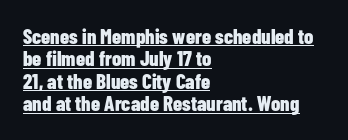
The image shows 21 px bold type, upright; set left-aligned, tight line spacing (1.07x), normal letter spacing, underlined.
